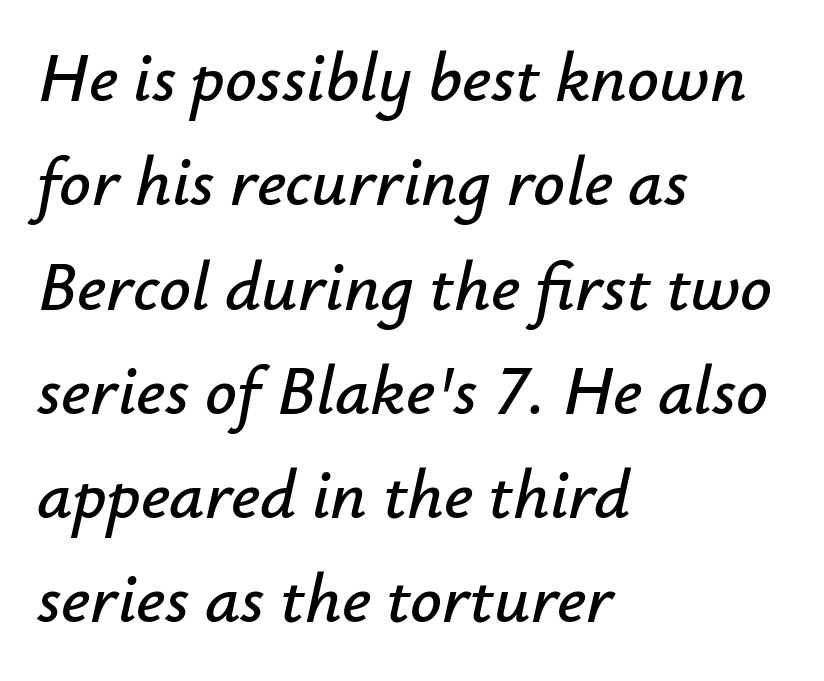
The image shows 70 px text type, italic (leaning right); set left-aligned, normal line spacing (1.49x), normal letter spacing, not underlined; low stroke contrast and a small x-height.
